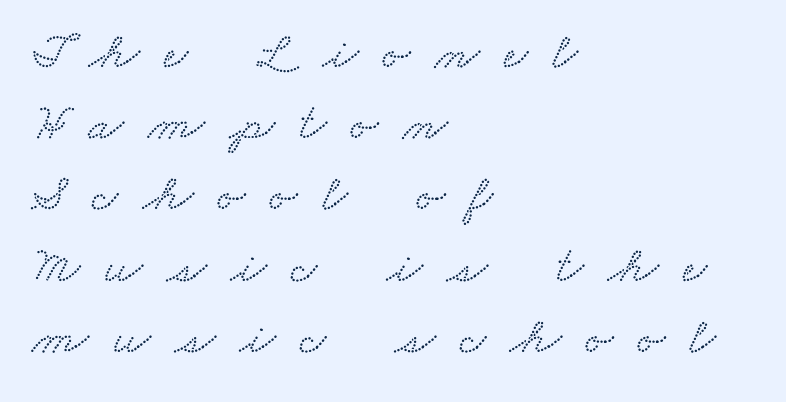
The image shows 52 px wide serif type; set left-aligned, normal line spacing (1.37x), unusually wide letter spacing (+0.47 em), not underlined; low stroke contrast and a small x-height.
